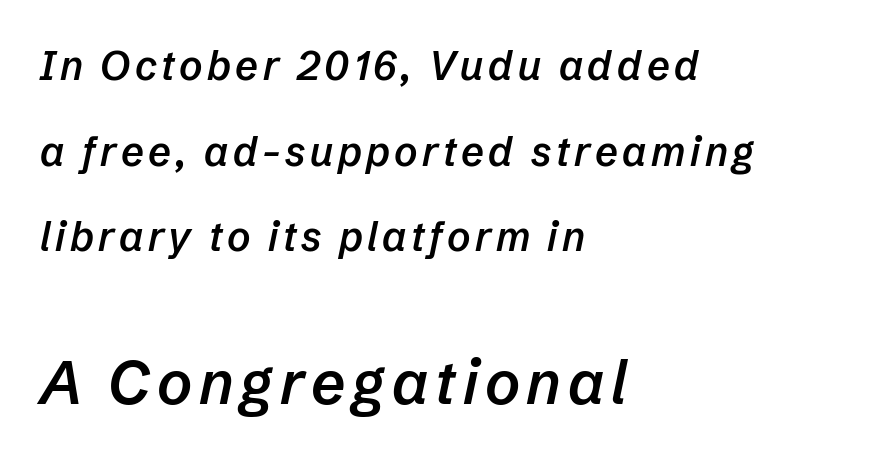
Q: Is the text bold? A: Semi-bold.
Q: Is the text italic (slanted)? A: Yes, it leans right by about 12 degrees.
Q: Is the text underlined? A: No.
Q: How is the paragraph aligned? A: Left-aligned.
Q: Is the spacing between lines tight, normal or loose? A: Loose.
Q: Which block of text is set in a larger size, the first (top) or the second (bottom)? A: The second (bottom) one.
Q: Width (condensed, normal, or wide)? A: Normal.
Q: Stroke contrast? A: Low.
Q: x-height? A: Medium.
Q: Monospaced? A: No.
